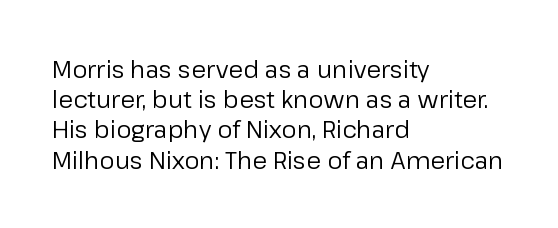
{"italic": "no", "bold": "no", "underline": "no", "align": "left", "line_spacing": "normal", "line_spacing_ratio": 1.26, "letter_spacing": "normal", "letter_spacing_em": 0.0, "glyph_px": 24}
